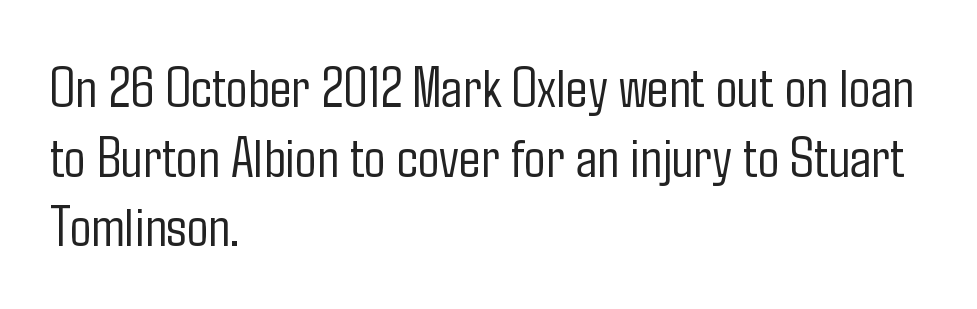
{"serif": "no", "italic": "no", "bold": "no", "weight": "light", "width": "condensed", "stroke_contrast": "low", "x_height": "medium", "monospaced": "no", "underline": "no", "align": "left", "line_spacing_ratio": 1.22, "letter_spacing": "normal", "letter_spacing_em": 0.0, "glyph_px": 57}
